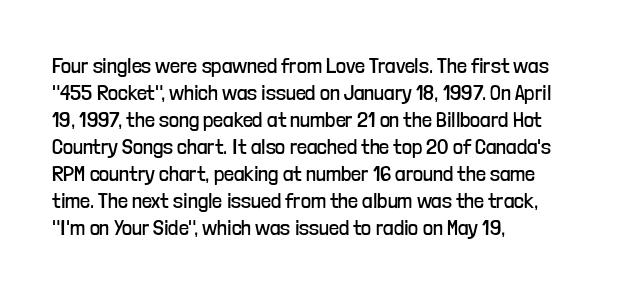
The image shows 22 px text type, upright; set left-aligned, line spacing 1.23x, normal letter spacing, not underlined.
